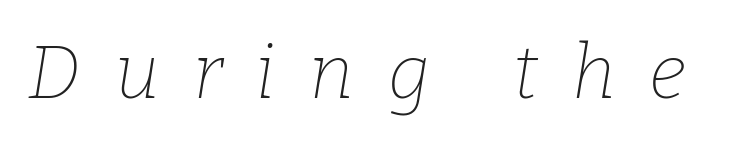
The image shows 75 px thin serif type, italic (leaning right); set unusually wide letter spacing (+0.45 em), not underlined; low stroke contrast and a medium x-height.
